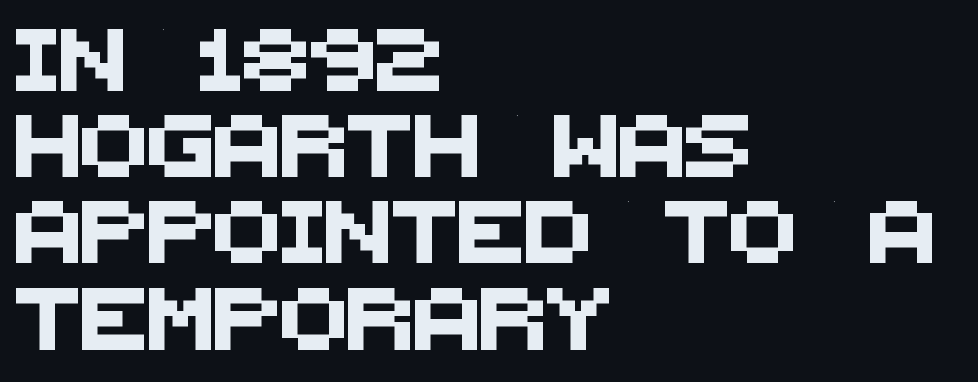
Q: Is the typeface a serif or a sans-serif typeface? A: Sans-serif.
Q: Is the text underlined? A: No.
Q: How is the paragraph aligned? A: Left-aligned.
Q: Is the spacing between letters normal or unusually wide? A: Normal.
Q: Is the spacing between lines tight, normal or loose? A: Normal.
Q: Width (condensed, normal, or wide)? A: Normal.
Q: Stroke contrast? A: Medium.
Q: x-height? A: Large.
Q: Monospaced? A: No.
